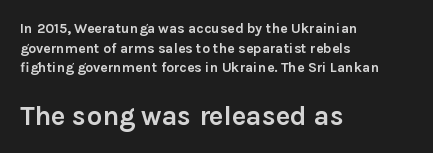
Characters follow at the spacing the type designer built in. Typeset ragged right — the left edge is the straight one. Students, observe: this is what conventionally led text looks like. The space directly below the letters is spotless. Note: smaller setting up top, larger setting below.
